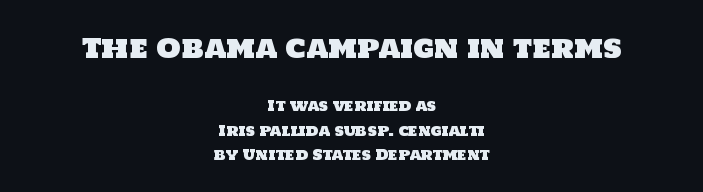
The image shows 27 px text type; set centered, line spacing 1.76x, normal letter spacing, not underlined; the first (top) block is 1.93x larger.
